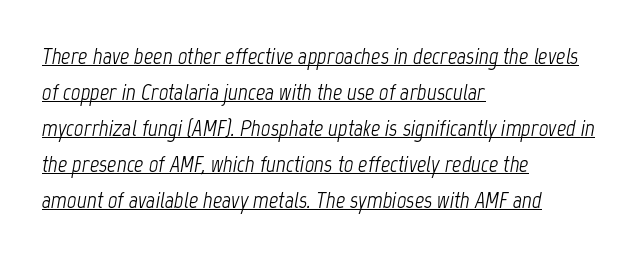
{"italic": "yes", "lean": "right", "slant_degrees": 12, "bold": "no", "underline": "yes", "align": "left", "line_spacing": "normal", "line_spacing_ratio": 1.56, "letter_spacing": "normal", "letter_spacing_em": 0.0, "glyph_px": 23}
